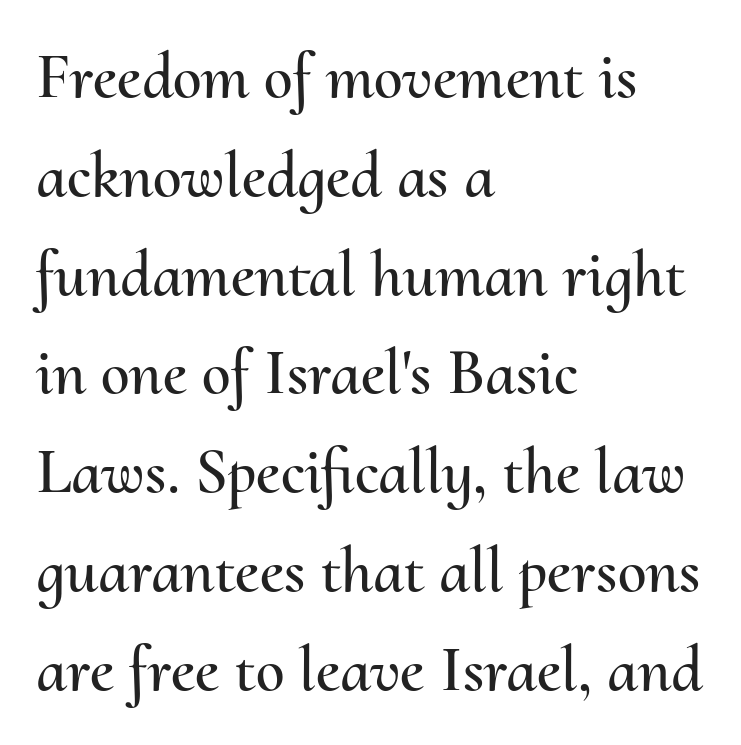
Q: Is the text italic (slanted)? A: No, it is upright.
Q: Is the text underlined? A: No.
Q: How is the paragraph aligned? A: Left-aligned.
Q: Is the spacing between letters normal or unusually wide? A: Normal.
Q: Is the spacing between lines tight, normal or loose? A: Normal.
Q: Width (condensed, normal, or wide)? A: Normal.
Q: Stroke contrast? A: Medium.
Q: x-height? A: Small.
Q: Monospaced? A: No.
